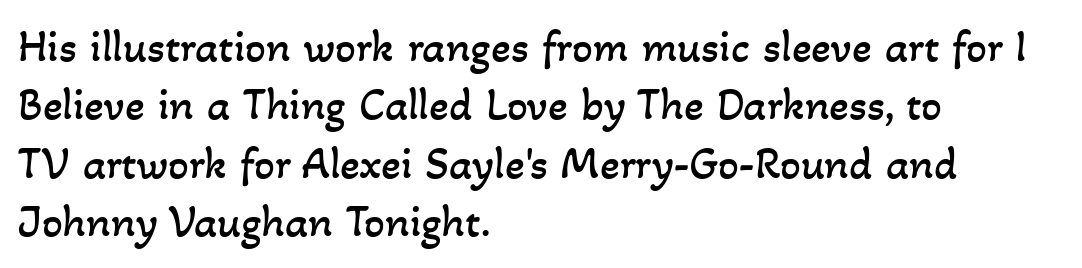
The image shows 46 px regular-weight type; set left-aligned, normal line spacing (1.27x), normal letter spacing, not underlined; low stroke contrast and a small x-height.
